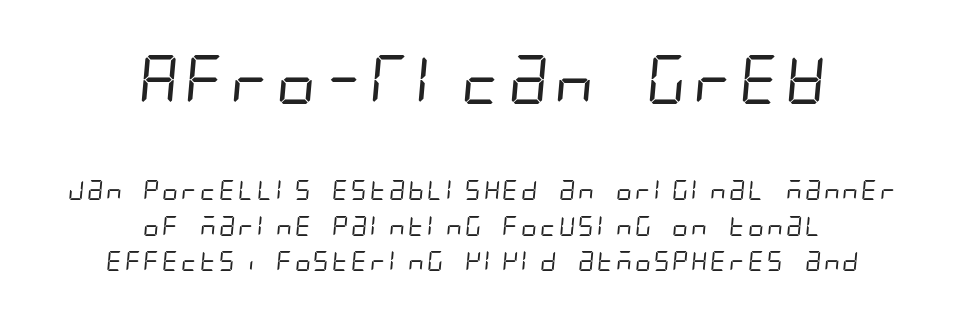
{"serif": "no", "bold": "no", "weight": "regular", "width": "condensed", "stroke_contrast": "low", "x_height": "large", "underline": "no", "align": "center", "line_spacing_ratio": 1.76, "letter_spacing": "normal", "letter_spacing_em": 0.0, "larger_block": "first", "size_ratio": 2.45, "glyph_px": 49}
